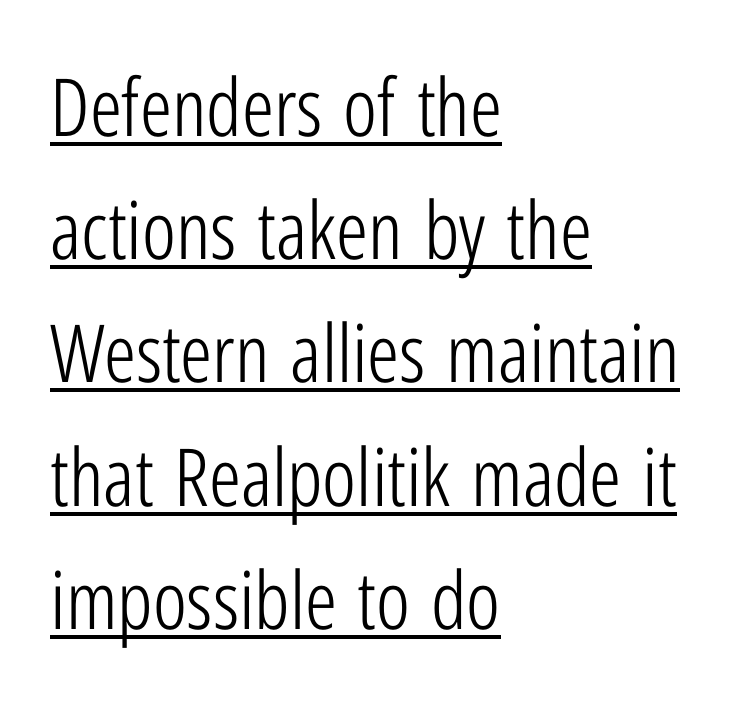
The image shows 80 px light, condensed sans-serif type, upright; set left-aligned, normal line spacing (1.54x), normal letter spacing, underlined; low stroke contrast and a medium x-height.
